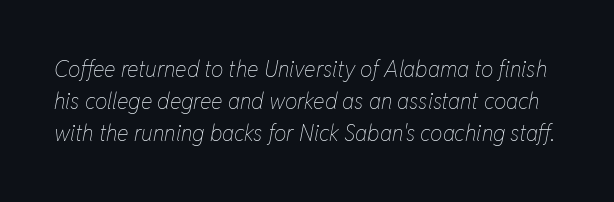
The image shows 22 px text type, italic (leaning right); set normal line spacing (1.45x), normal letter spacing, not underlined.
